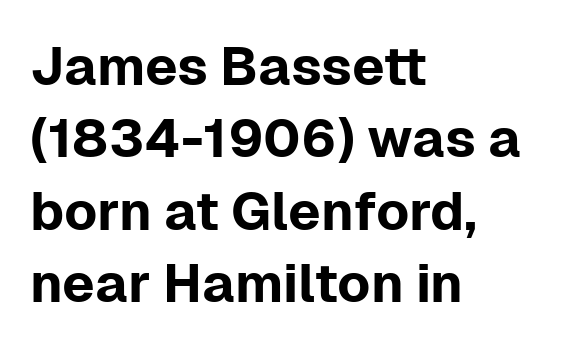
The rag falls on the right side of this text block. Words float on clear page, feet unadorned. Observe the ordinary spacing: letters are neighbours, not strangers. Interline gaps are of average width in this sample. The text was rendered using a sans face with plain stroke endings.
